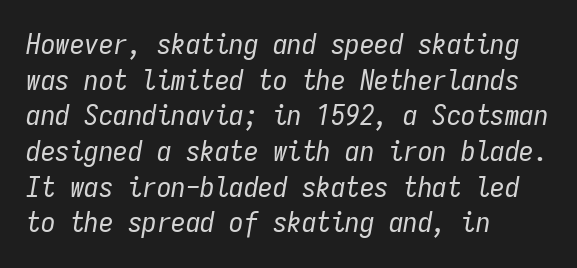
{"italic": "yes", "lean": "right", "slant_degrees": 9, "bold": "no", "weight": "regular", "width": "condensed", "stroke_contrast": "low", "x_height": "medium", "monospaced": "yes", "underline": "no", "align": "left", "line_spacing_ratio": 1.23, "letter_spacing": "normal", "letter_spacing_em": 0.0, "glyph_px": 29}
